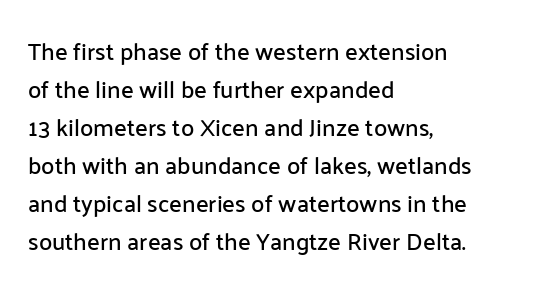
Q: Is the text italic (slanted)? A: No, it is upright.
Q: Is the text underlined? A: No.
Q: How is the paragraph aligned? A: Left-aligned.
Q: Is the spacing between letters normal or unusually wide? A: Normal.
Q: Is the spacing between lines tight, normal or loose? A: Normal.
